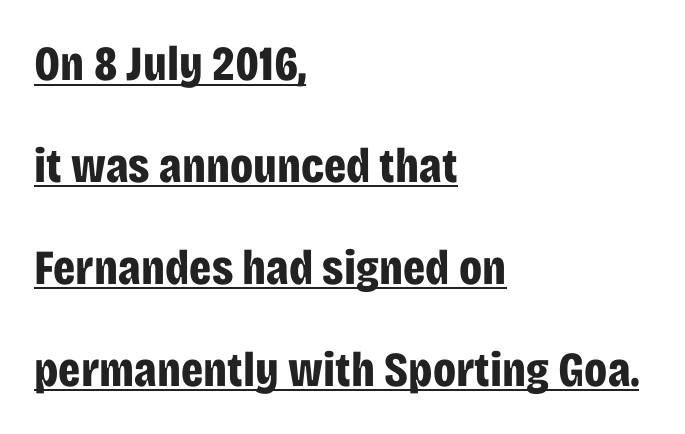
Q: Is the text bold? A: Yes.
Q: Is the text italic (slanted)? A: No, it is upright.
Q: Is the typeface a serif or a sans-serif typeface? A: Sans-serif.
Q: Is the text underlined? A: Yes.
Q: How is the paragraph aligned? A: Left-aligned.
Q: Is the spacing between letters normal or unusually wide? A: Normal.
Q: Is the spacing between lines tight, normal or loose? A: Loose.
Q: Width (condensed, normal, or wide)? A: Condensed.
Q: Stroke contrast? A: Low.
Q: x-height? A: Large.
Q: Monospaced? A: No.
